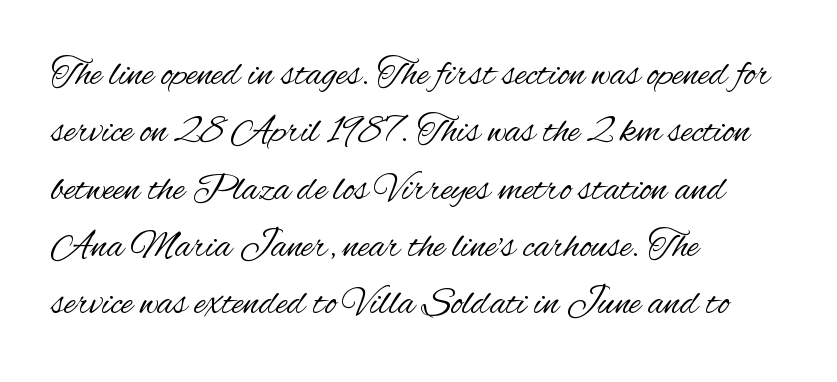
{"serif": "no", "bold": "no", "weight": "regular", "width": "condensed", "stroke_contrast": "medium", "x_height": "small", "monospaced": "no", "underline": "no", "align": "left", "line_spacing": "normal", "line_spacing_ratio": 1.47, "letter_spacing": "normal", "letter_spacing_em": 0.0, "glyph_px": 39}
